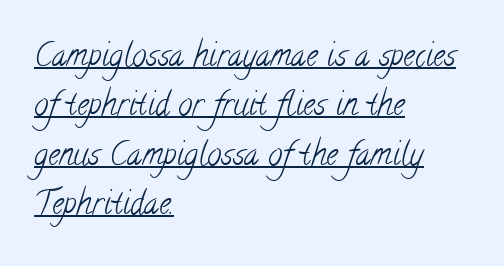
Q: Is the text bold? A: No.
Q: Is the typeface a serif or a sans-serif typeface? A: Serif.
Q: Is the text underlined? A: Yes.
Q: How is the paragraph aligned? A: Left-aligned.
Q: Is the spacing between letters normal or unusually wide? A: Normal.
Q: Is the spacing between lines tight, normal or loose? A: Normal.
Q: Width (condensed, normal, or wide)? A: Condensed.
Q: Stroke contrast? A: Low.
Q: x-height? A: Small.
Q: Monospaced? A: No.
